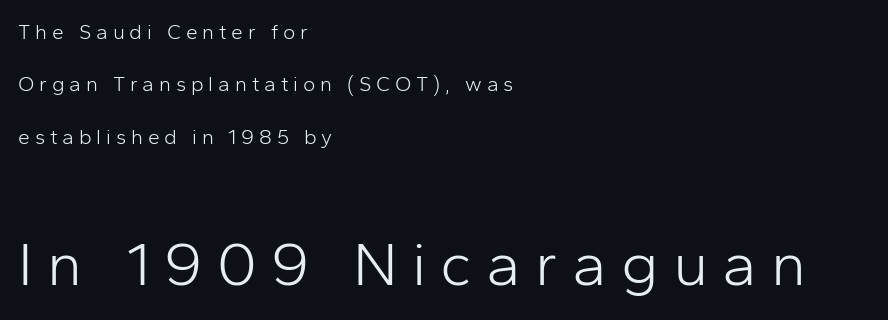
Spacing verdict: proportional, widths tailored to each character. Honestly, the rows look like they've been pulled way apart. The words here are not underlined. The rendering shows plain stroke endings on the letterforms — a sans-serif design. These two chunks differ in scale, with the bottom chunk taking the larger measure. The typesetting does not lean heavy: it is not bold.
